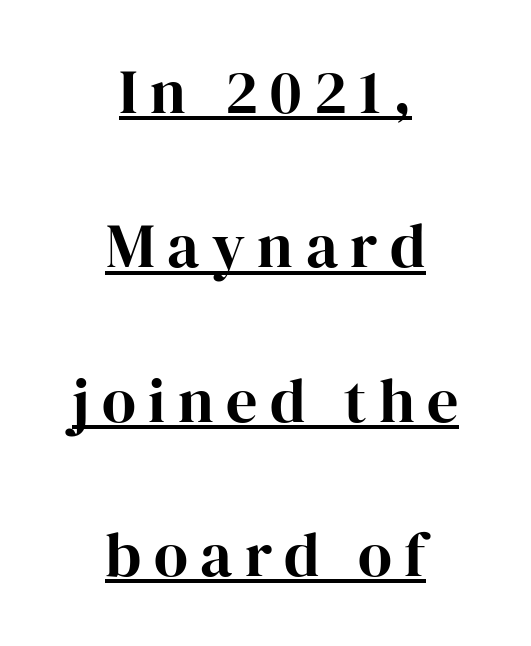
Every stem runs plumb, perpendicular to the baseline. You could not count columns in this text — the font is proportionally spaced. Vertically, the passage feels expansive, rows floating well apart. Are there feet on the stems? There are — it's a serif. A dark, heavy texture on the line: the type is bold.
